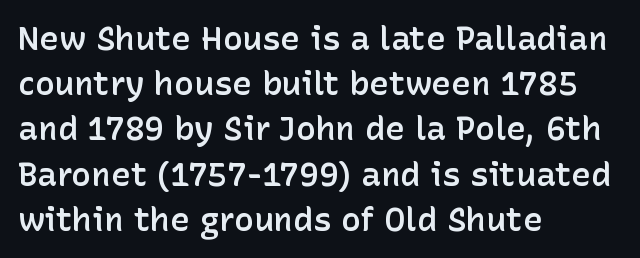
The image shows 33 px semibold sans-serif type, upright; set left-aligned, normal line spacing (1.37x), normal letter spacing, not underlined; low stroke contrast and a medium x-height.
